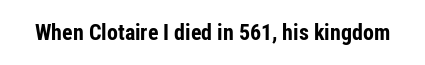
Short note: letters normally spaced. Words float on clear page, feet unadorned. The letters stand upright; this is a roman face. Heavy, bold letterforms.
